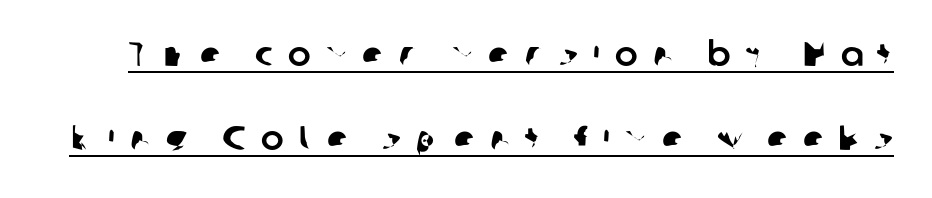
The image shows 34 px sans-serif type; set loose line spacing (2.48x), unusually wide letter spacing (+0.44 em), underlined; low stroke contrast and a medium x-height.
